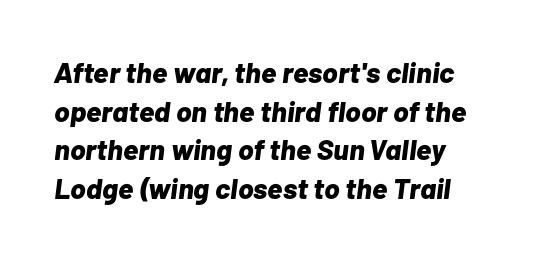
A normal amount of white space separates one row of letters from the next. Rendered with sloped, italic letterforms. The strip under each line holds only bare page. Between one letter and the next there's only the usual sliver of space.
